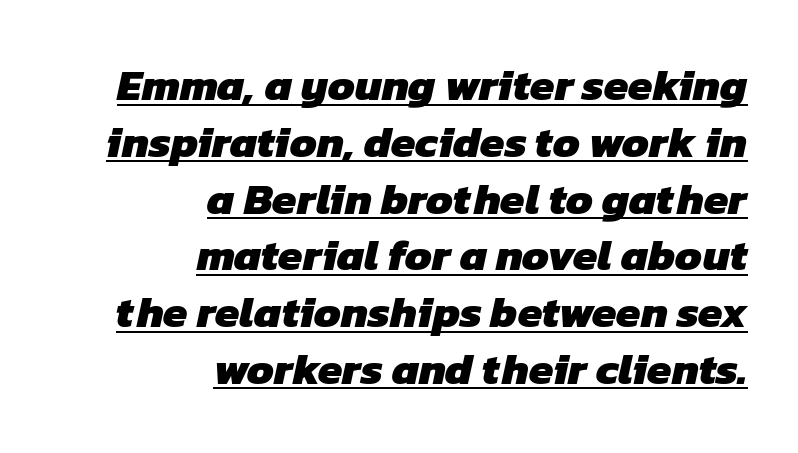
Q: Is the text bold? A: Yes.
Q: Is the typeface a serif or a sans-serif typeface? A: Sans-serif.
Q: Is the text underlined? A: Yes.
Q: How is the paragraph aligned? A: Right-aligned.
Q: Is the spacing between letters normal or unusually wide? A: Normal.
Q: Is the spacing between lines tight, normal or loose? A: Normal.
Q: Width (condensed, normal, or wide)? A: Normal.
Q: Stroke contrast? A: Low.
Q: x-height? A: Medium.
Q: Monospaced? A: No.
